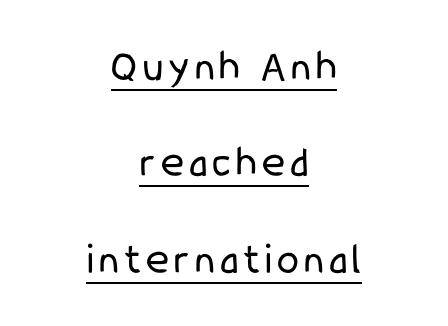
{"serif": "no", "italic": "no", "bold": "no", "weight": "regular", "width": "condensed", "stroke_contrast": "low", "x_height": "medium", "monospaced": "no", "underline": "yes", "align": "center", "line_spacing": "loose", "line_spacing_ratio": 2.19, "glyph_px": 44}
